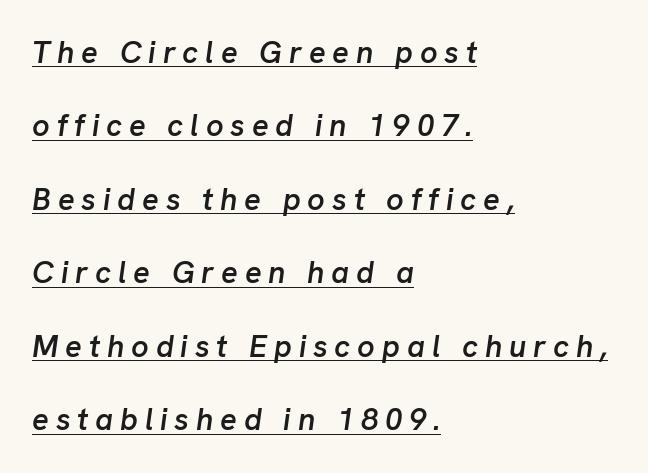
Q: Is the text bold? A: Semi-bold.
Q: Is the text italic (slanted)? A: Yes, it leans right by about 8 degrees.
Q: Is the text underlined? A: Yes.
Q: How is the paragraph aligned? A: Left-aligned.
Q: Is the spacing between letters normal or unusually wide? A: Unusually wide.
Q: Is the spacing between lines tight, normal or loose? A: Loose.
Q: Width (condensed, normal, or wide)? A: Normal.
Q: Stroke contrast? A: Low.
Q: x-height? A: Medium.
Q: Monospaced? A: No.
